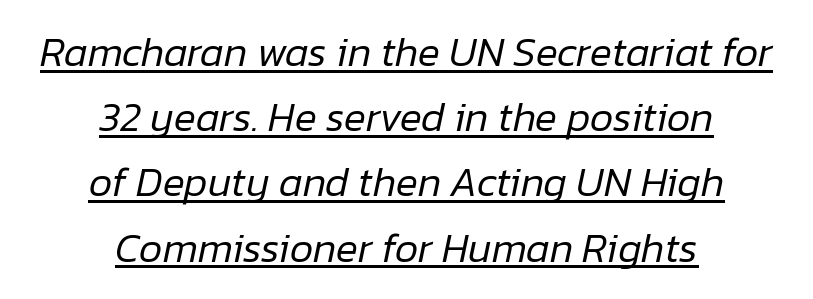
{"italic": "yes", "lean": "right", "slant_degrees": 12, "bold": "no", "weight": "regular", "width": "normal", "stroke_contrast": "low", "x_height": "medium", "monospaced": "no", "underline": "yes", "align": "center", "line_spacing": "normal", "line_spacing_ratio": 1.59, "letter_spacing": "normal", "letter_spacing_em": 0.0, "glyph_px": 41}
